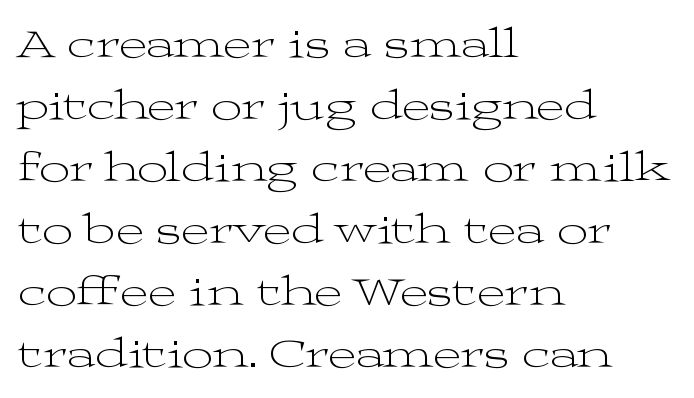
The image shows 43 px light, wide serif type, upright; set left-aligned, normal line spacing (1.44x), normal letter spacing, not underlined; medium stroke contrast and a medium x-height.
